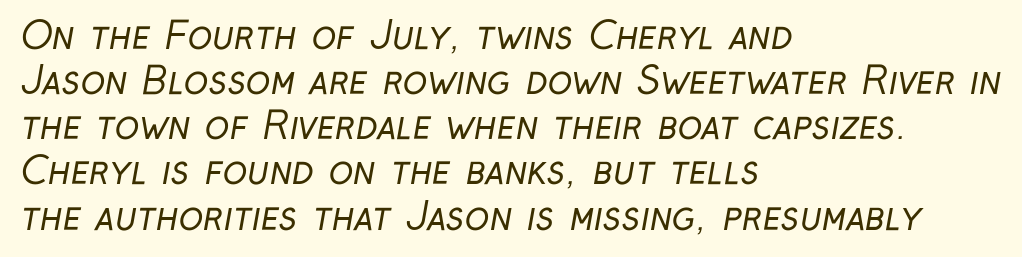
The cut favours lightness, reaching ordinary text weight at its darkest. The space directly below the letters is spotless. Tracking value appears to be zero — textbook default spacing. Each line starts at the same left margin while the right side varies. Each letter keeps its own natural width here, so spacing adapts to shape.
